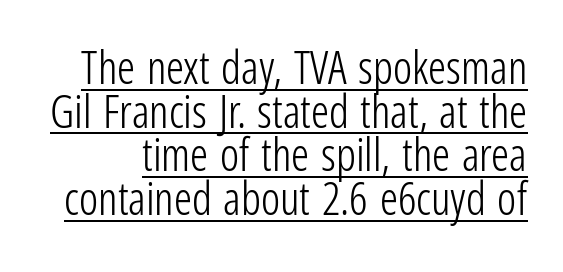
Q: Is the text bold? A: No.
Q: Is the text italic (slanted)? A: No, it is upright.
Q: Is the typeface a serif or a sans-serif typeface? A: Sans-serif.
Q: Is the text underlined? A: Yes.
Q: Is the spacing between letters normal or unusually wide? A: Normal.
Q: Is the spacing between lines tight, normal or loose? A: Tight.
Q: Width (condensed, normal, or wide)? A: Condensed.
Q: Stroke contrast? A: Low.
Q: x-height? A: Medium.
Q: Monospaced? A: No.
